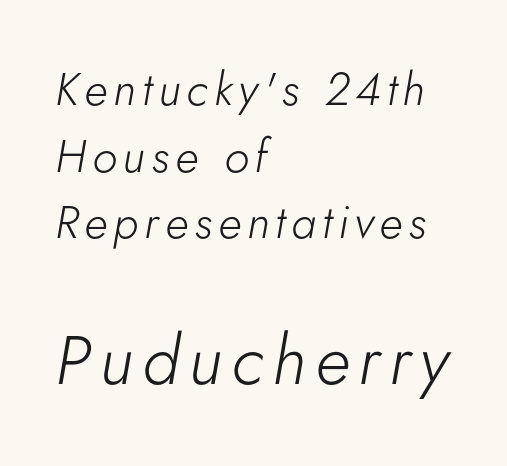
{"italic": "yes", "lean": "right", "slant_degrees": 5, "bold": "no", "weight": "light", "width": "normal", "stroke_contrast": "low", "x_height": "small", "monospaced": "no", "underline": "no", "align": "left", "line_spacing": "normal", "line_spacing_ratio": 1.45, "larger_block": "second", "size_ratio": 1.5, "glyph_px": 69}
